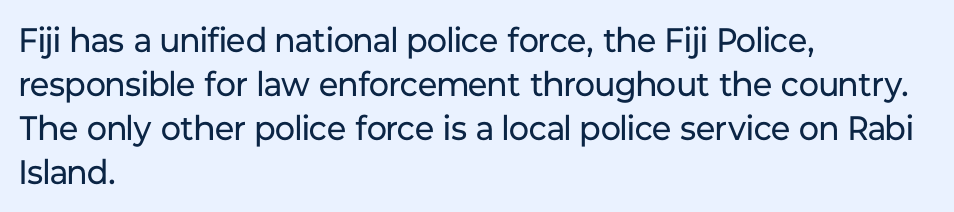
Q: Is the text bold? A: No.
Q: Is the text italic (slanted)? A: No, it is upright.
Q: Is the typeface a serif or a sans-serif typeface? A: Sans-serif.
Q: Is the text underlined? A: No.
Q: How is the paragraph aligned? A: Left-aligned.
Q: Is the spacing between letters normal or unusually wide? A: Normal.
Q: Is the spacing between lines tight, normal or loose? A: Normal.
Q: Width (condensed, normal, or wide)? A: Normal.
Q: Stroke contrast? A: Low.
Q: x-height? A: Medium.
Q: Monospaced? A: No.
